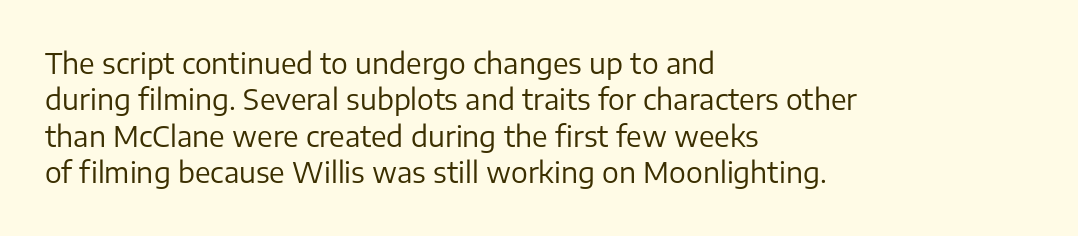
Q: Is the text bold? A: No.
Q: Is the text italic (slanted)? A: No, it is upright.
Q: Is the typeface a serif or a sans-serif typeface? A: Sans-serif.
Q: Is the text underlined? A: No.
Q: How is the paragraph aligned? A: Left-aligned.
Q: Is the spacing between letters normal or unusually wide? A: Normal.
Q: Is the spacing between lines tight, normal or loose? A: Normal.
Q: Width (condensed, normal, or wide)? A: Normal.
Q: Stroke contrast? A: Low.
Q: x-height? A: Medium.
Q: Monospaced? A: No.
